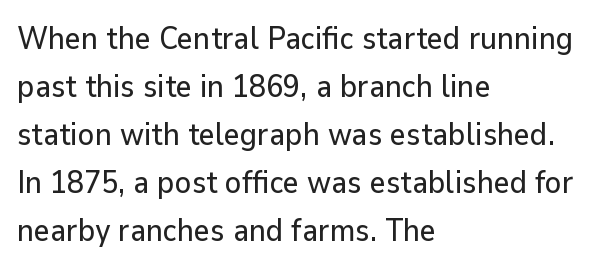
{"serif": "no", "italic": "no", "width": "normal", "stroke_contrast": "low", "x_height": "medium", "monospaced": "no", "underline": "no", "align": "left", "line_spacing": "normal", "line_spacing_ratio": 1.55, "letter_spacing": "normal", "letter_spacing_em": 0.0, "glyph_px": 31}
